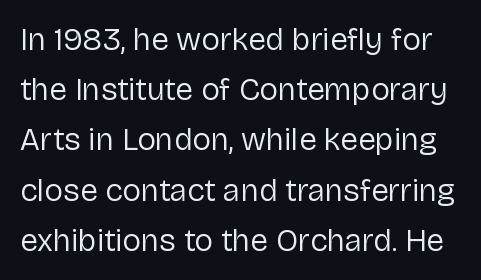
{"serif": "no", "italic": "no", "bold": "no", "weight": "regular", "width": "normal", "stroke_contrast": "low", "x_height": "medium", "monospaced": "no", "underline": "no", "line_spacing": "normal", "line_spacing_ratio": 1.57, "letter_spacing": "normal", "letter_spacing_em": 0.0, "glyph_px": 32}
